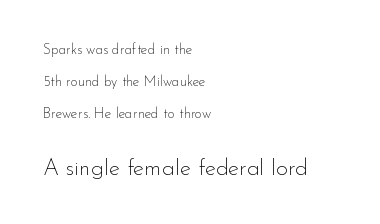
Between one letter and the next there's only the usual sliver of space. The line-height multiplier appears high, well above default. These lines are set flush left with a ragged right edge. Nothing heavy about these letters — not bold at all.
